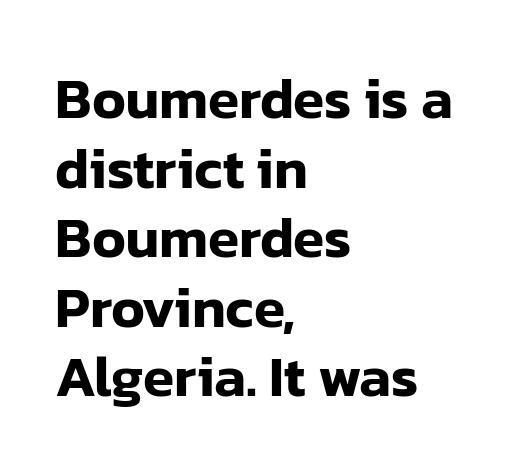
{"serif": "no", "italic": "no", "width": "normal", "stroke_contrast": "low", "x_height": "medium", "monospaced": "no", "underline": "no", "align": "left", "line_spacing_ratio": 1.22, "letter_spacing": "normal", "letter_spacing_em": 0.0, "glyph_px": 57}
